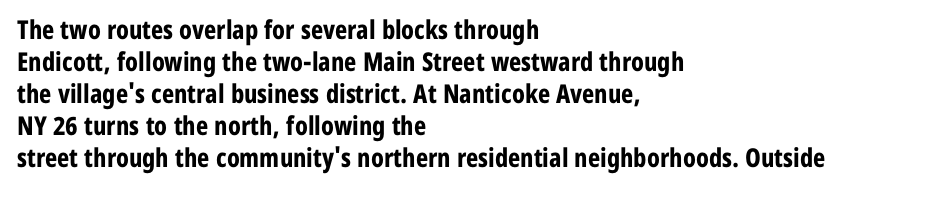
{"italic": "no", "bold": "yes", "underline": "no", "align": "left", "line_spacing_ratio": 1.23, "letter_spacing": "normal", "letter_spacing_em": 0.0, "glyph_px": 26}
